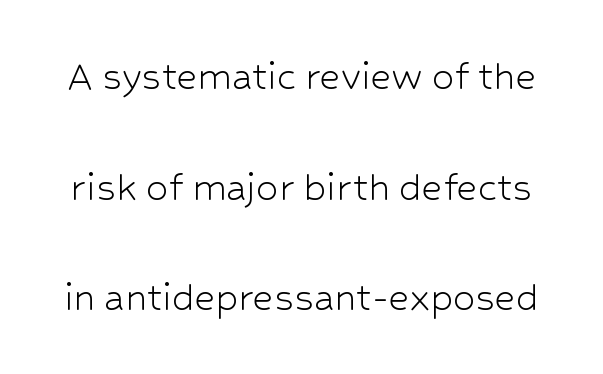
{"serif": "no", "italic": "no", "bold": "no", "weight": "light", "width": "normal", "stroke_contrast": "low", "x_height": "medium", "monospaced": "no", "underline": "no", "line_spacing": "loose", "line_spacing_ratio": 2.46, "letter_spacing": "normal", "letter_spacing_em": 0.0, "glyph_px": 45}
